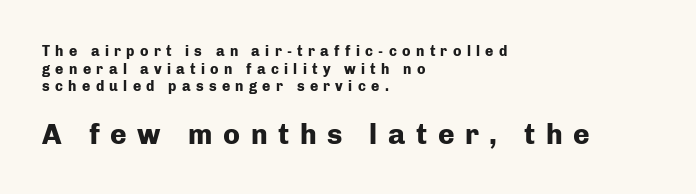
{"serif": "no", "italic": "no", "bold": "yes", "weight": "heavy", "width": "normal", "stroke_contrast": "low", "x_height": "medium", "monospaced": "no", "underline": "no", "align": "left", "line_spacing": "normal", "line_spacing_ratio": 1.26, "letter_spacing": "wide", "letter_spacing_em": 0.38, "larger_block": "second", "size_ratio": 2.0, "glyph_px": 28}
